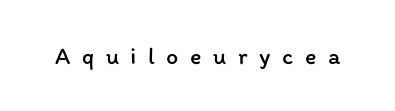
Words float on clear page, feet unadorned. The line texture is sparse and dotted thanks to wide tracking. Stems here are at most as thick as an everyday book face. Upright lettering throughout.
